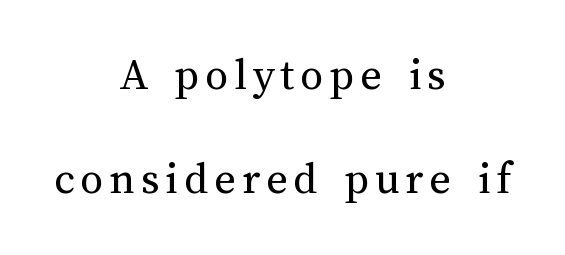
{"italic": "no", "bold": "no", "weight": "regular", "width": "normal", "stroke_contrast": "medium", "x_height": "medium", "monospaced": "no", "underline": "no", "align": "center", "line_spacing": "loose", "line_spacing_ratio": 2.26, "glyph_px": 46}
